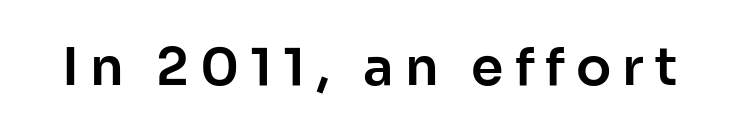
The image shows 52 px sans-serif type, upright; set unusually wide letter spacing (+0.21 em), not underlined; low stroke contrast and a medium x-height.
